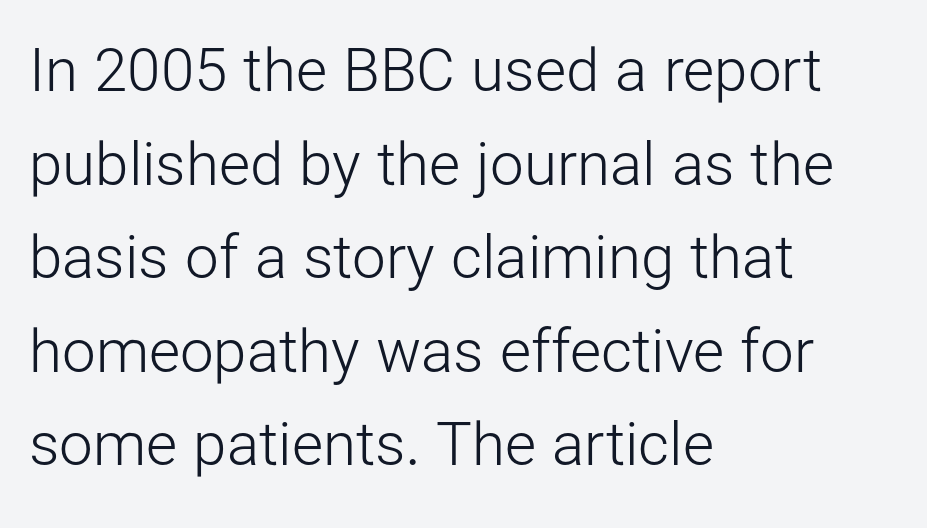
Descender tails drop into unmarked territory. Glyph-to-glyph distance matches everyday printed text. It's the straight-up-and-down kind of type. Line starts are locked; line ends wander. Line spacing here is normal. The type family on display is of the sans-serif kind.
